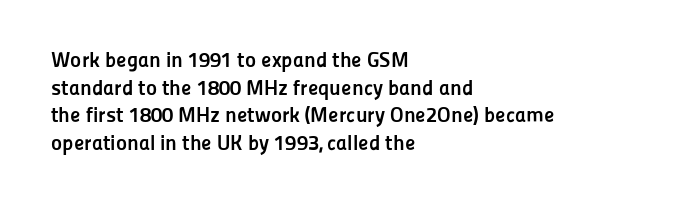
{"italic": "no", "bold": "yes", "underline": "no", "align": "left", "line_spacing": "normal", "line_spacing_ratio": 1.31, "letter_spacing": "normal", "letter_spacing_em": 0.0, "glyph_px": 21}
